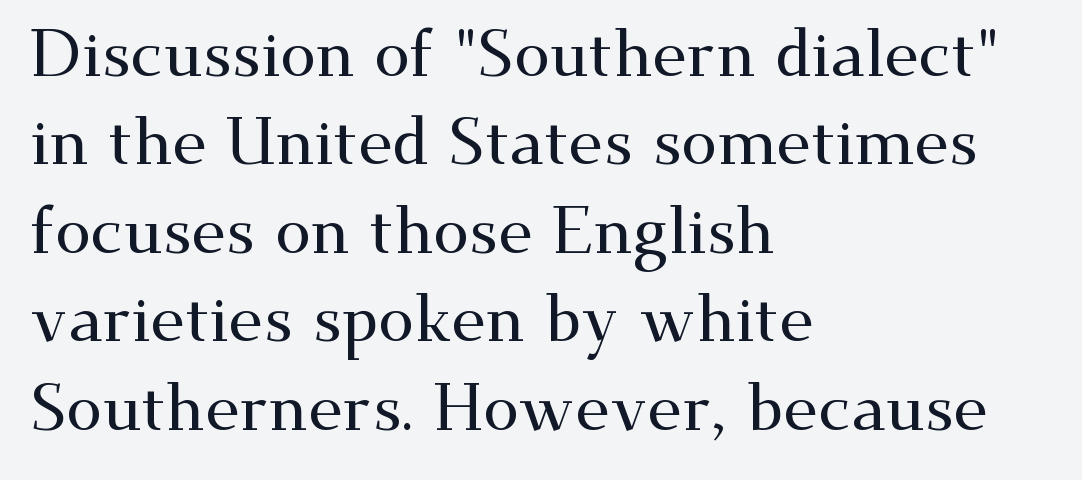
The vertical gap from one line to the next is medium. This sample has the flowing, uneven cadence of proportional lettering. This rendering leaves character spacing at its baseline value. Clear beneath every line of the passage.
